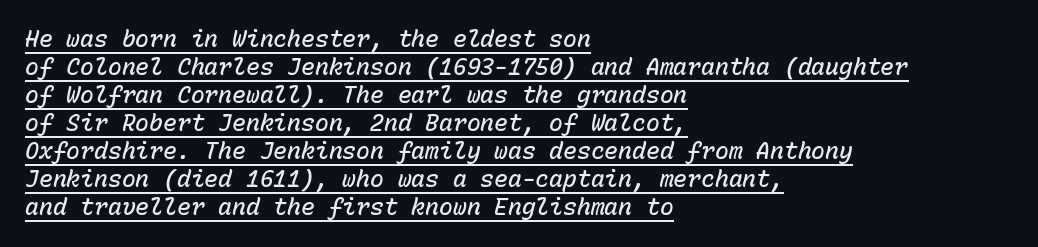
The compositor pushed each line to the left boundary. Students, note that the glyphs here touch the page at normal intervals. The axis of the letterforms is tilted away from vertical. Caption: lettering with a line underneath. I'd describe the lettering as semibold — firm but not a full bold.
